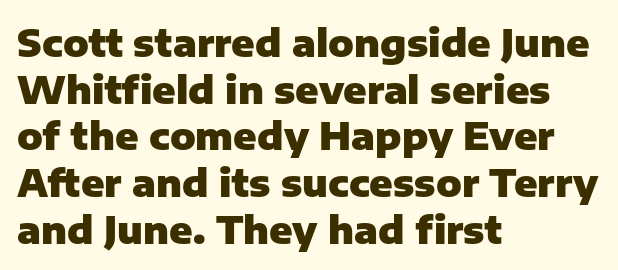
Q: Is the text bold? A: Yes.
Q: Is the text italic (slanted)? A: No, it is upright.
Q: Is the typeface a serif or a sans-serif typeface? A: Sans-serif.
Q: Is the text underlined? A: No.
Q: How is the paragraph aligned? A: Left-aligned.
Q: Is the spacing between letters normal or unusually wide? A: Normal.
Q: Width (condensed, normal, or wide)? A: Normal.
Q: Stroke contrast? A: Low.
Q: x-height? A: Medium.
Q: Monospaced? A: No.
